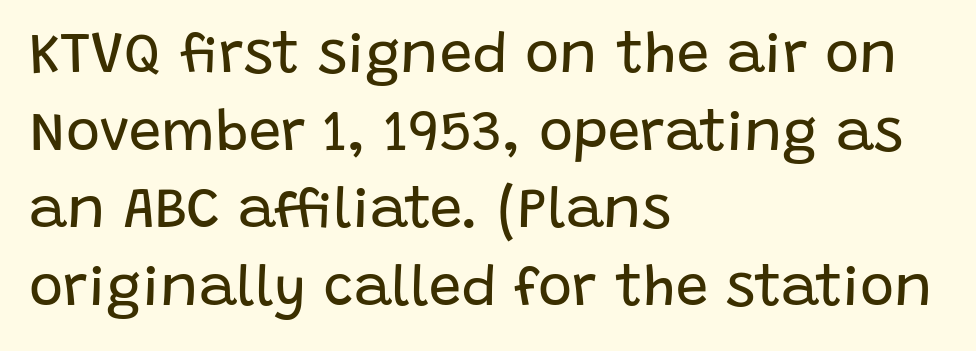
The image shows 58 px regular-weight sans-serif type, upright; set left-aligned, normal line spacing (1.34x), normal letter spacing, not underlined; low stroke contrast and a large x-height.
